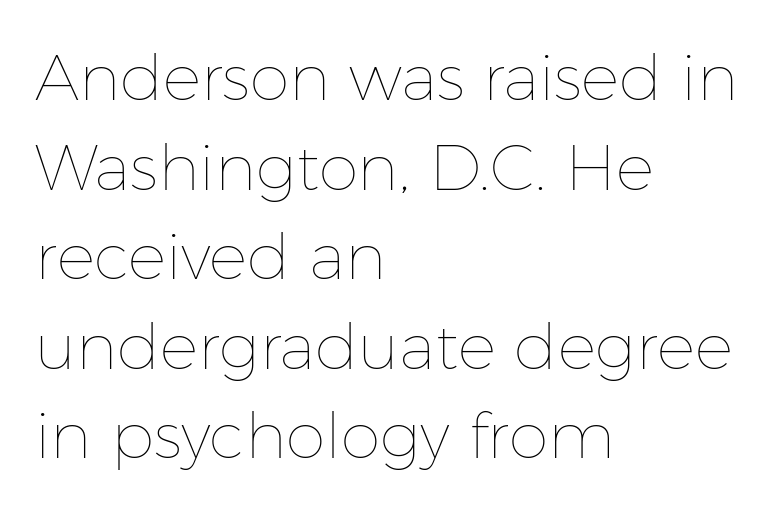
Q: Is the text bold? A: No.
Q: Is the text italic (slanted)? A: No, it is upright.
Q: Is the text underlined? A: No.
Q: How is the paragraph aligned? A: Left-aligned.
Q: Is the spacing between letters normal or unusually wide? A: Normal.
Q: Is the spacing between lines tight, normal or loose? A: Normal.
Q: Width (condensed, normal, or wide)? A: Normal.
Q: Stroke contrast? A: Low.
Q: x-height? A: Medium.
Q: Monospaced? A: No.
